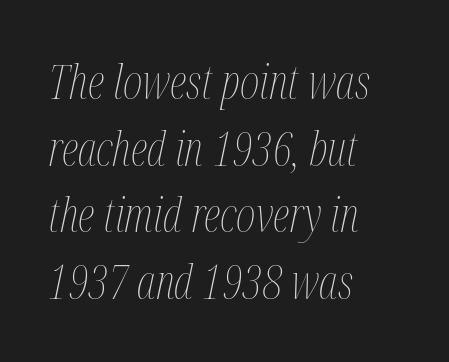
The image shows 47 px thin, condensed type, italic (leaning right); set left-aligned, normal line spacing (1.42x), normal letter spacing, not underlined; medium stroke contrast and a medium x-height.
